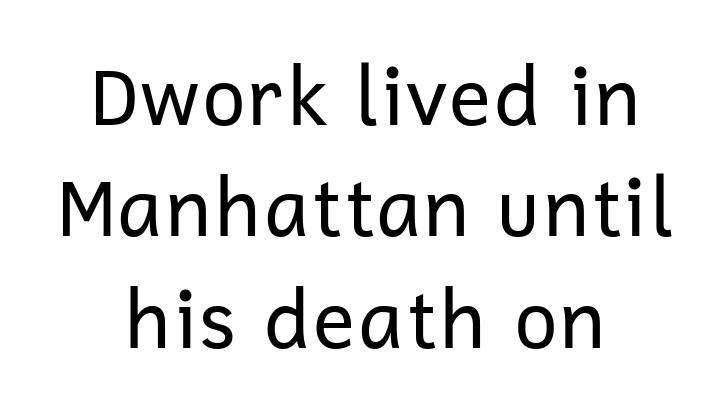
The image shows 79 px regular-weight sans-serif type, upright; set centered, normal line spacing (1.41x), normal letter spacing, not underlined; low stroke contrast and a medium x-height.
